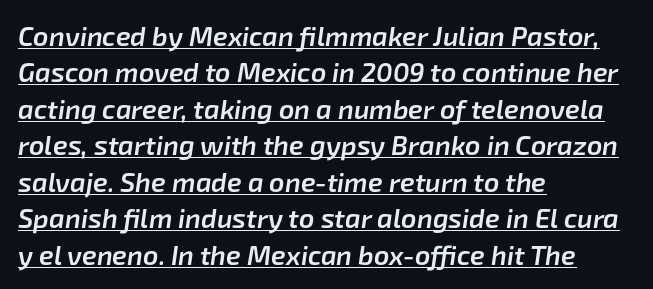
{"italic": "yes", "lean": "right", "slant_degrees": 8, "bold": "semi", "underline": "yes", "align": "left", "line_spacing": "normal", "line_spacing_ratio": 1.35, "letter_spacing": "normal", "letter_spacing_em": 0.0, "glyph_px": 27}
